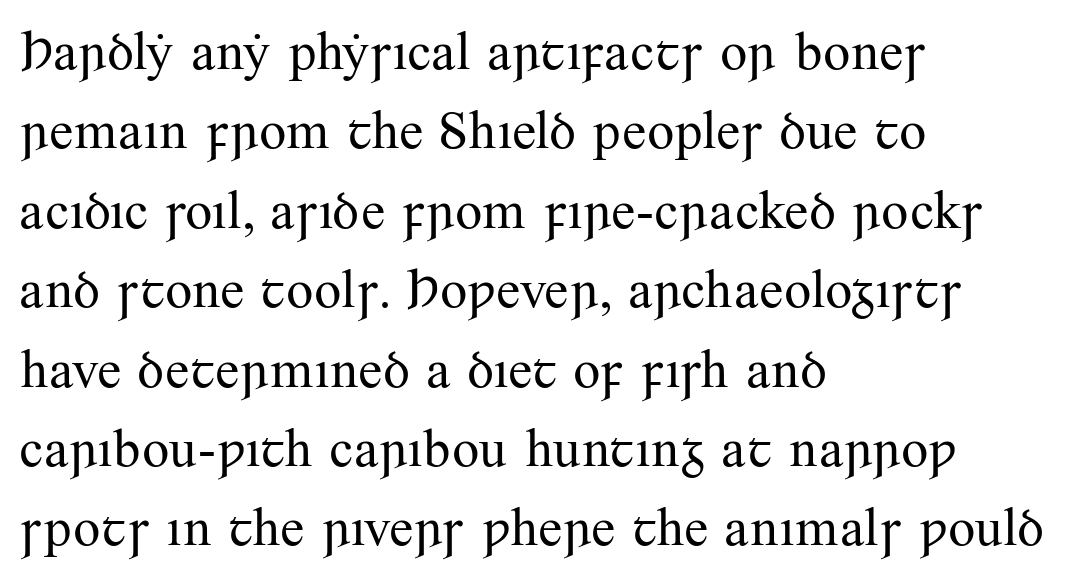
The image shows 54 px regular-weight serif type, upright; set left-aligned, normal line spacing (1.47x), normal letter spacing, not underlined; medium stroke contrast and a small x-height.
